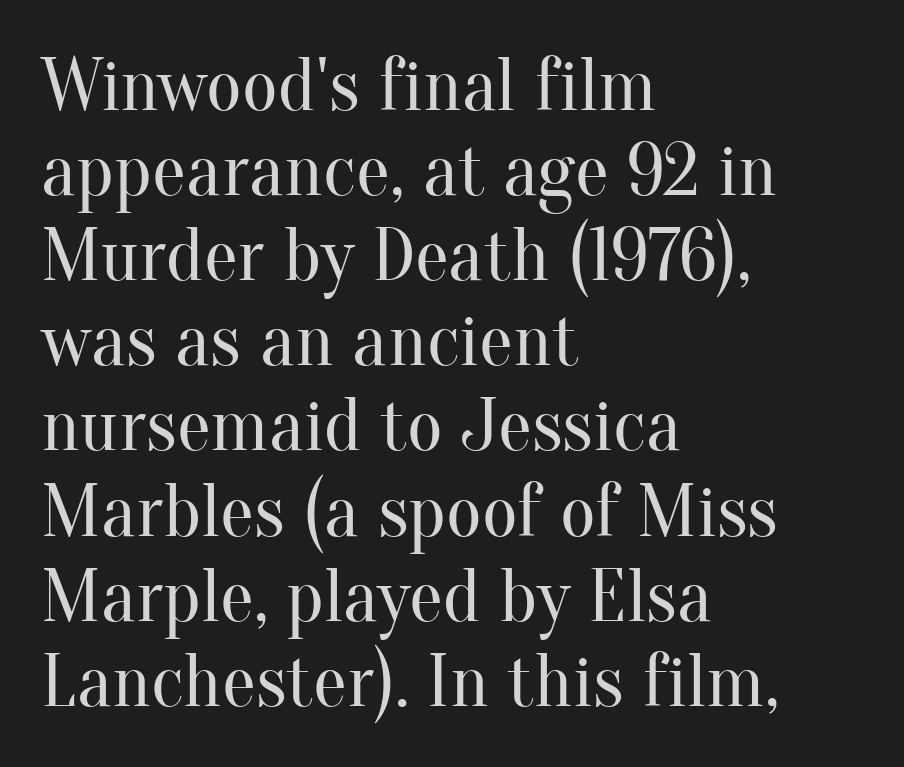
Q: Is the text bold? A: No.
Q: Is the text italic (slanted)? A: No, it is upright.
Q: Is the typeface a serif or a sans-serif typeface? A: Serif.
Q: Is the text underlined? A: No.
Q: How is the paragraph aligned? A: Left-aligned.
Q: Is the spacing between letters normal or unusually wide? A: Normal.
Q: Is the spacing between lines tight, normal or loose? A: Tight.
Q: Width (condensed, normal, or wide)? A: Normal.
Q: Stroke contrast? A: Medium.
Q: x-height? A: Small.
Q: Monospaced? A: No.
